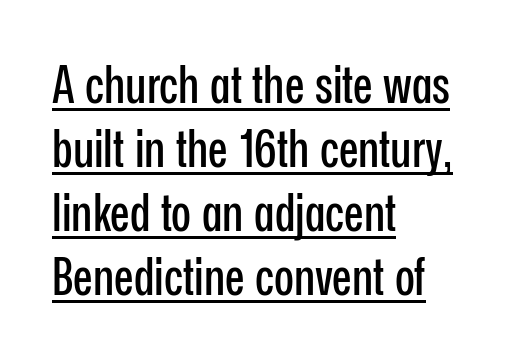
This is the regular roman posture of the typeface. Is this a fixed-width face? No — the glyphs have proportional, varying widths. Type style note: lacks serifs. The lines in this sample share a left origin and differ only in where they stop. The letters sit at their default tracking, neither squeezed nor spread.
